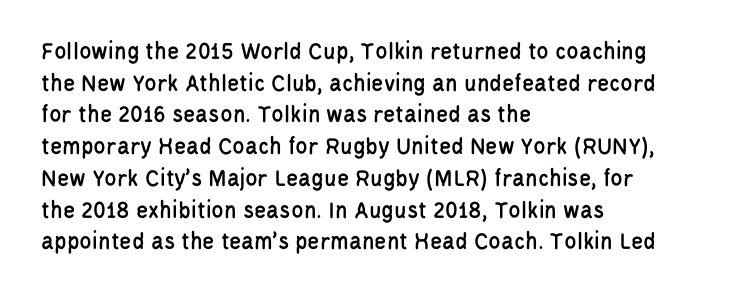
The image shows 25 px text type, upright; set left-aligned, normal line spacing (1.27x), normal letter spacing, not underlined.
